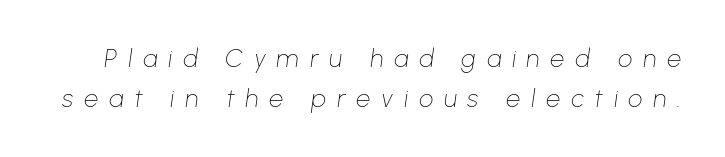
Q: Is the text bold? A: No.
Q: Is the text italic (slanted)? A: Yes, it leans right by about 8 degrees.
Q: Is the text underlined? A: No.
Q: Is the spacing between letters normal or unusually wide? A: Unusually wide.
Q: Is the spacing between lines tight, normal or loose? A: Normal.
